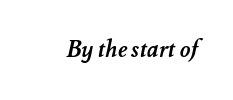
Q: Is the text bold? A: Yes.
Q: Is the text underlined? A: No.
Q: Is the spacing between letters normal or unusually wide? A: Normal.
